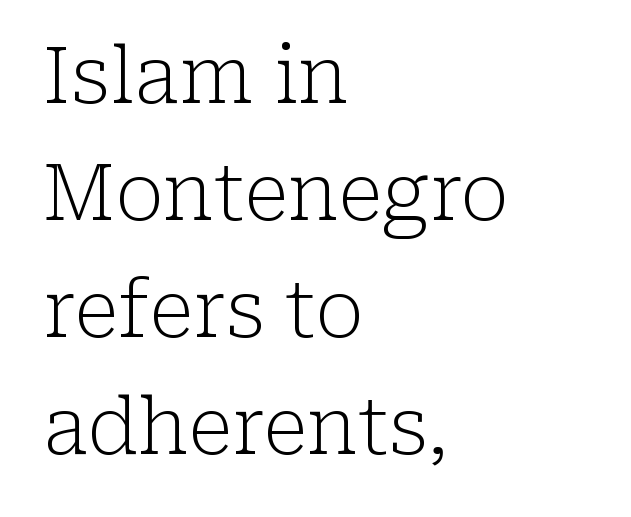
Q: Is the text bold? A: No.
Q: Is the text italic (slanted)? A: No, it is upright.
Q: Is the typeface a serif or a sans-serif typeface? A: Serif.
Q: Is the text underlined? A: No.
Q: How is the paragraph aligned? A: Left-aligned.
Q: Is the spacing between letters normal or unusually wide? A: Normal.
Q: Is the spacing between lines tight, normal or loose? A: Normal.
Q: Width (condensed, normal, or wide)? A: Normal.
Q: Stroke contrast? A: Low.
Q: x-height? A: Medium.
Q: Monospaced? A: No.
